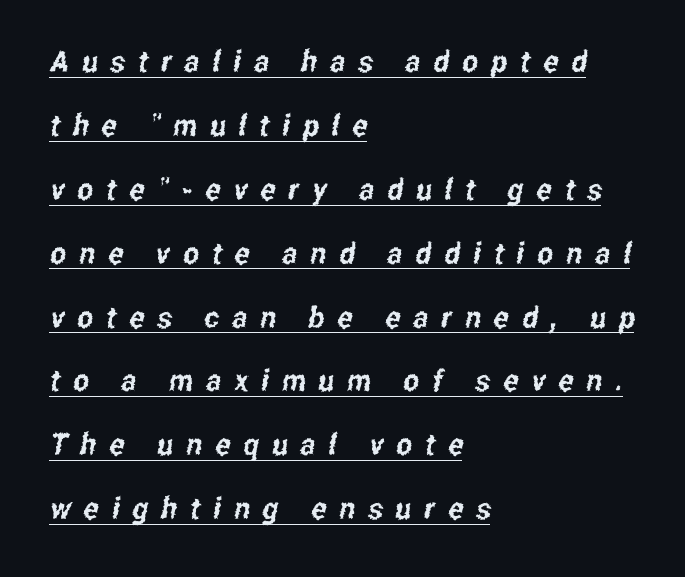
{"serif": "no", "width": "condensed", "stroke_contrast": "low", "x_height": "medium", "monospaced": "no", "underline": "yes", "align": "left", "line_spacing": "loose", "line_spacing_ratio": 2.13, "letter_spacing": "wide", "letter_spacing_em": 0.43, "glyph_px": 30}
